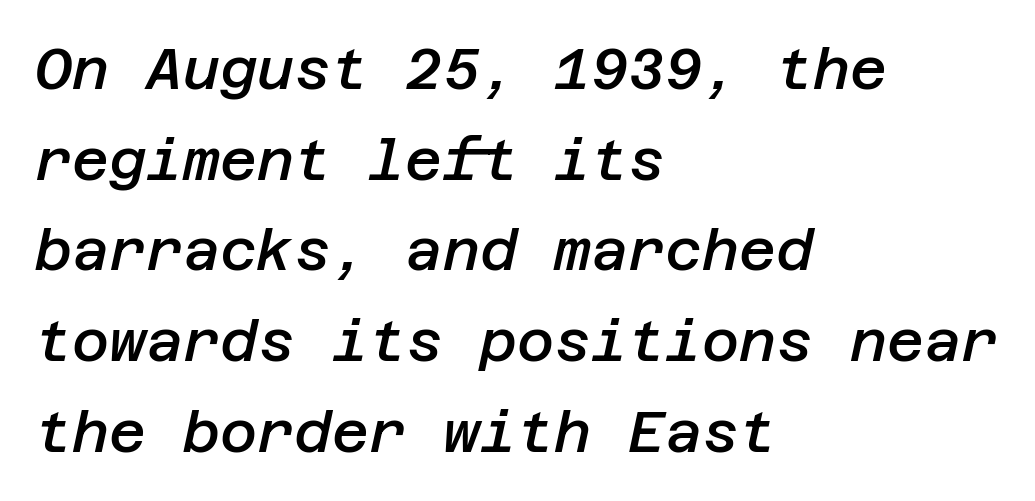
Q: Is the text bold? A: Semi-bold.
Q: Is the text italic (slanted)? A: Yes, it leans right by about 12 degrees.
Q: Is the text underlined? A: No.
Q: How is the paragraph aligned? A: Left-aligned.
Q: Is the spacing between letters normal or unusually wide? A: Normal.
Q: Is the spacing between lines tight, normal or loose? A: Normal.
Q: Width (condensed, normal, or wide)? A: Normal.
Q: Stroke contrast? A: Low.
Q: x-height? A: Large.
